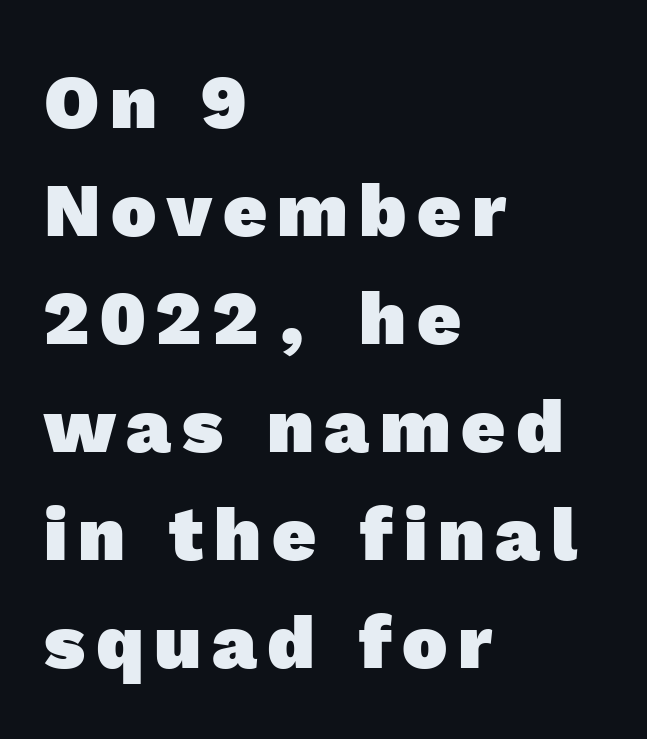
{"serif": "no", "bold": "yes", "weight": "heavy", "width": "normal", "x_height": "medium", "monospaced": "no", "underline": "no", "align": "left", "line_spacing": "normal", "line_spacing_ratio": 1.42, "glyph_px": 76}
